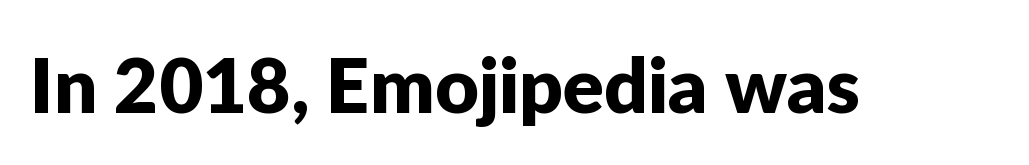
{"serif": "no", "italic": "no", "width": "normal", "stroke_contrast": "low", "x_height": "medium", "monospaced": "no", "underline": "no", "letter_spacing": "normal", "letter_spacing_em": 0.0, "glyph_px": 76}
